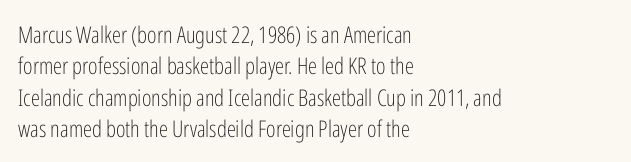
{"italic": "no", "bold": "no", "underline": "no", "align": "left", "line_spacing": "normal", "line_spacing_ratio": 1.36, "letter_spacing": "normal", "letter_spacing_em": 0.0, "glyph_px": 23}
